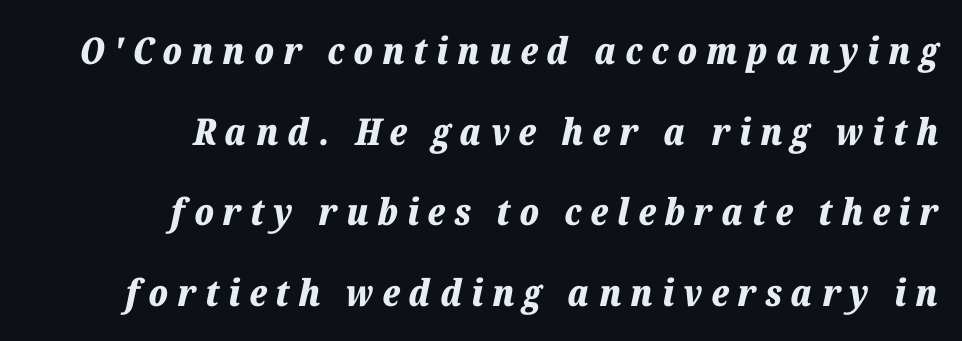
Q: Is the text bold? A: Yes.
Q: Is the text italic (slanted)? A: Yes, it leans right by about 12 degrees.
Q: Is the text underlined? A: No.
Q: How is the paragraph aligned? A: Right-aligned.
Q: Is the spacing between letters normal or unusually wide? A: Unusually wide.
Q: Is the spacing between lines tight, normal or loose? A: Loose.
Q: Width (condensed, normal, or wide)? A: Normal.
Q: Stroke contrast? A: Low.
Q: x-height? A: Medium.
Q: Monospaced? A: No.
